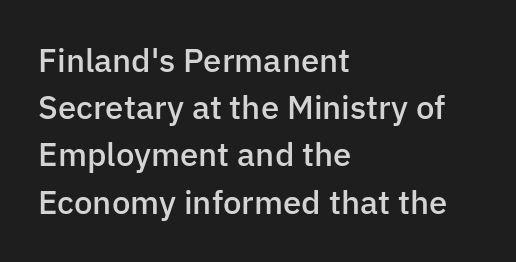
Letter spacing: default. This block has exactly the height ordinary leading produces. Quick note: underline off. Teacher's note: observe the even left margin — that is flush-left alignment.
